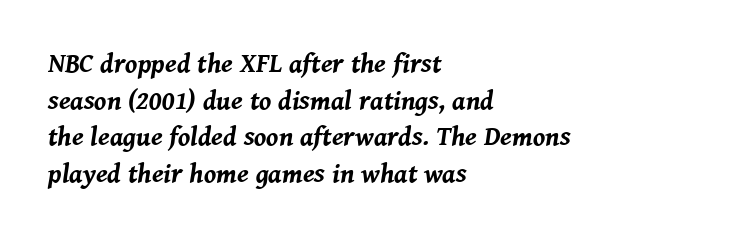
An italicized treatment has been applied to the whole sample. Vertical spacing — default. Reading down the block, your eye returns to a fixed left position each line. The gaps between neighbouring characters are ordinary and unremarkable.
